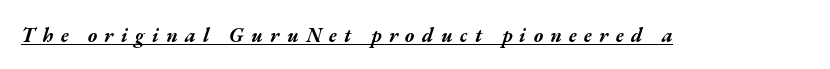
Q: Is the text bold? A: Yes.
Q: Is the text italic (slanted)? A: Yes, it leans right by about 17 degrees.
Q: Is the text underlined? A: Yes.
Q: Is the spacing between letters normal or unusually wide? A: Unusually wide.
